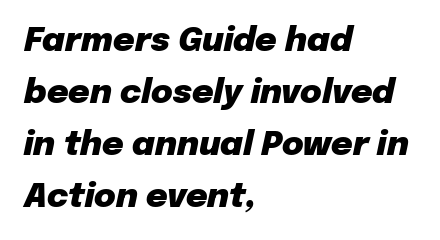
Line beginnings align vertically; line endings do not. You'd pick this weight for a headline — it's a proper bold. Short note: letters normally spaced. Characters are canted at an angle relative to the baseline's perpendicular. Each letter keeps its own natural width here, so spacing adapts to shape.
